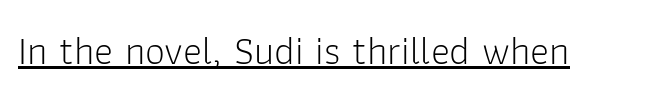
Caption: standard tracking, unaltered. Ordinary non-slanted type is in use. Spacing verdict: proportional, widths tailored to each character. On a weight scale, this lands at 450 or below. This sample carries an underscore along the baseline area. Nothing sits at the stroke ends, so this counts as sans-serif.
